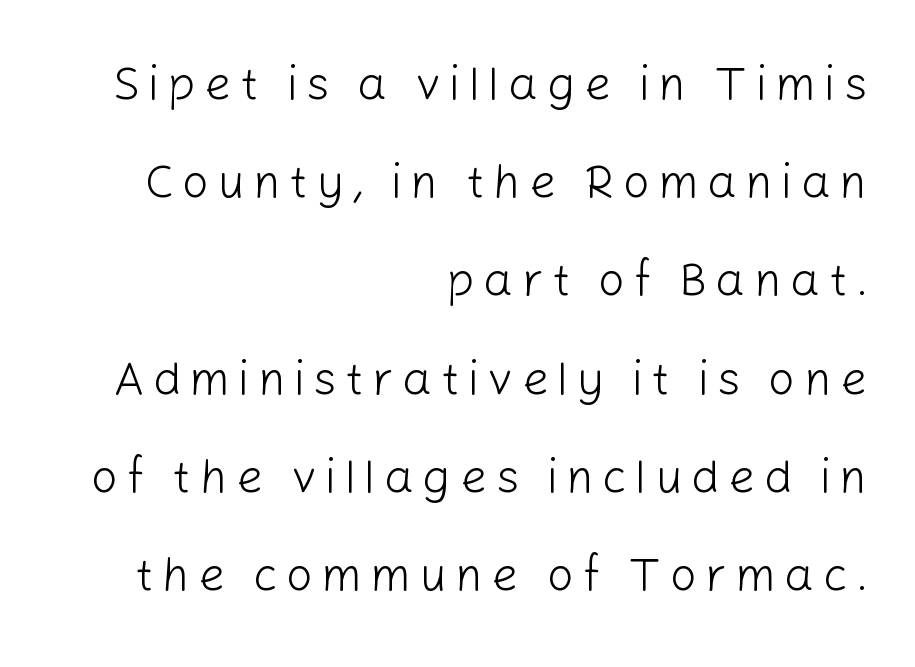
The image shows 47 px light sans-serif type, upright; set right-aligned, loose line spacing (2.09x), not underlined; low stroke contrast and a medium x-height.
